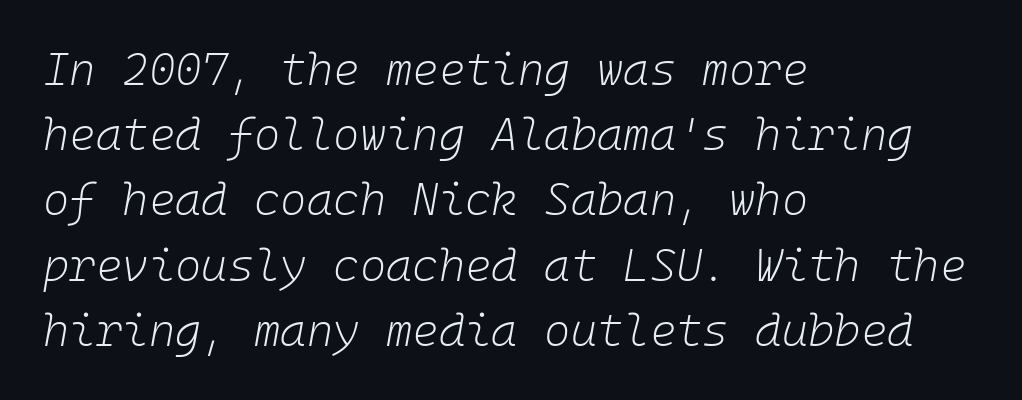
{"italic": "yes", "lean": "right", "slant_degrees": 10, "bold": "no", "weight": "light", "width": "normal", "stroke_contrast": "low", "x_height": "medium", "monospaced": "yes", "underline": "no", "align": "left", "line_spacing": "normal", "line_spacing_ratio": 1.45, "letter_spacing": "normal", "letter_spacing_em": 0.0, "glyph_px": 45}
